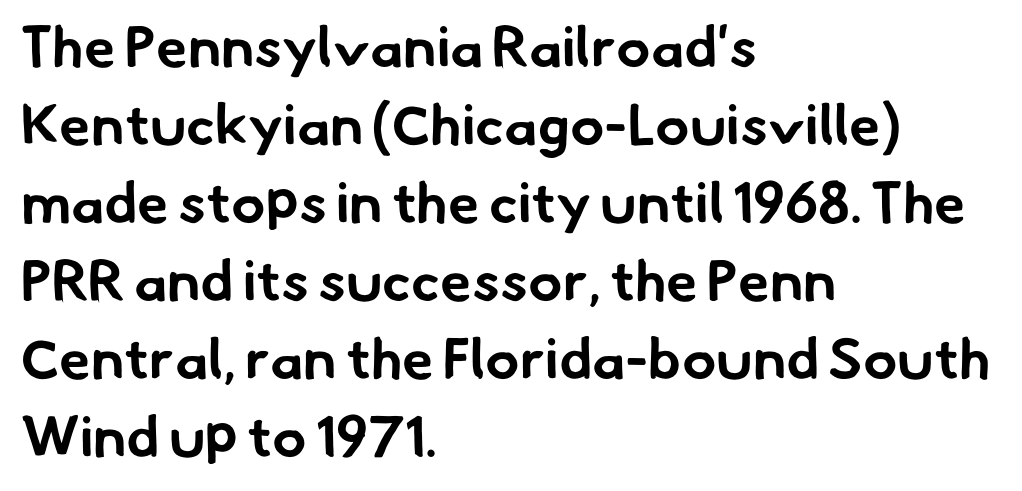
The image shows 57 px bold sans-serif type; set left-aligned, normal line spacing (1.37x), normal letter spacing, not underlined; low stroke contrast and a small x-height.
